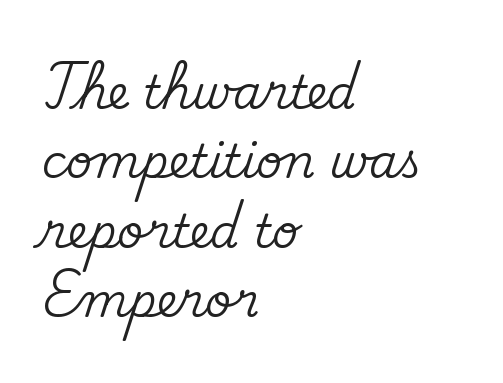
The strip under each line holds only bare page. You could not count columns in this text — the font is proportionally spaced. Characters follow at the spacing the type designer built in. Quick note: interline space is typical.
